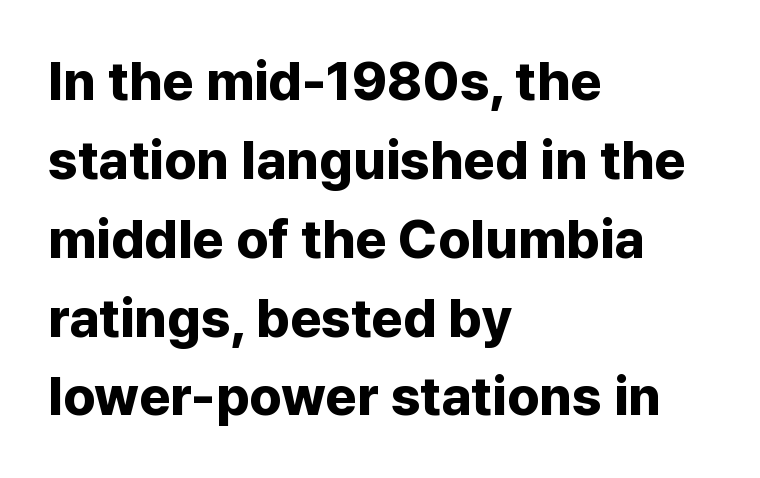
Does the lettering tilt? It doesn't — this is upright. How would I describe the line gaps? Plain and ordinary. Serifs: no, the terminals of the letterforms are clean. Weight: bold.
